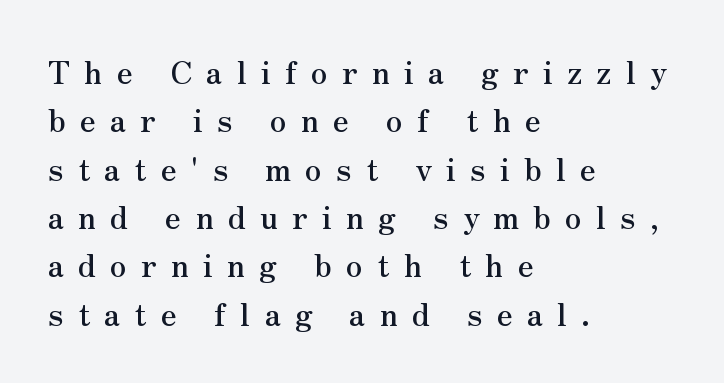
The image shows 31 px serif type, upright; set left-aligned, normal line spacing (1.56x), unusually wide letter spacing (+0.46 em), not underlined; medium stroke contrast and a small x-height.
